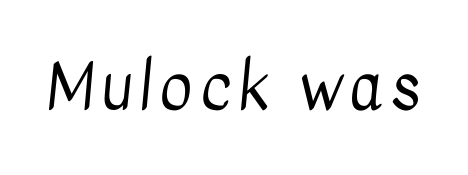
The image shows 62 px regular-weight, condensed sans-serif type; set not underlined; low stroke contrast and a medium x-height.
